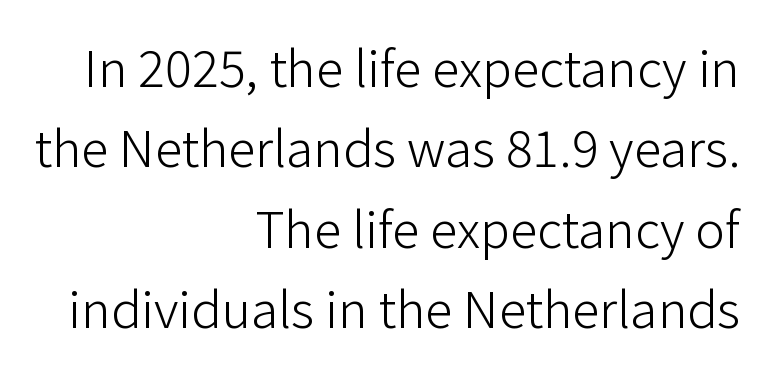
{"serif": "no", "italic": "no", "bold": "no", "weight": "light", "width": "normal", "stroke_contrast": "low", "x_height": "medium", "monospaced": "no", "underline": "no", "align": "right", "line_spacing": "normal", "line_spacing_ratio": 1.61, "letter_spacing": "normal", "letter_spacing_em": 0.0, "glyph_px": 50}
